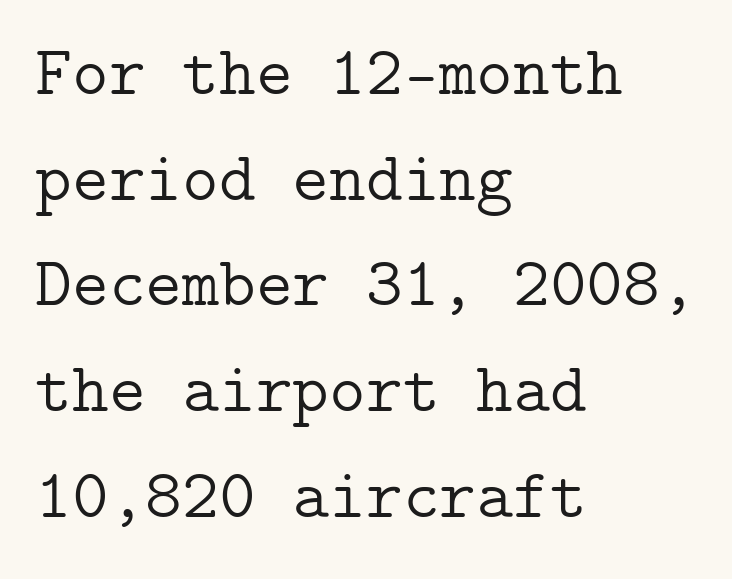
The baseline area is clear. Weight class: somewhere from thin through regular. Serifs: yes, visible at the terminals of the letterforms. The line-height multiplier appears to be the usual default. This sample is left-justified, so line endings fall wherever the words run out. It's the straight-up-and-down kind of type.
